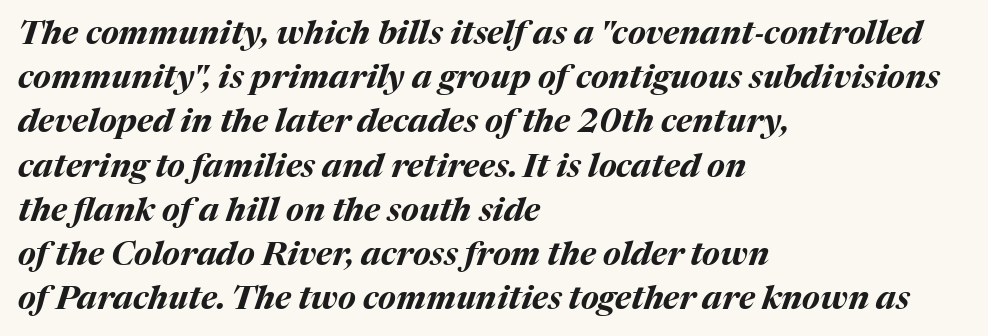
The area under the type is left untouched. These lines are rendered in a variable-pitch font. Rows of type keep a routine distance in the vertical direction. Short note: letters normally spaced. Layout note: lines flush left. Heft: maximum for text — a bold.
